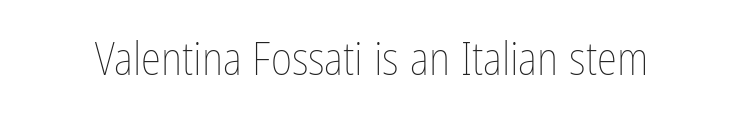
{"italic": "no", "bold": "no", "weight": "thin", "width": "condensed", "stroke_contrast": "low", "x_height": "medium", "monospaced": "no", "underline": "no", "letter_spacing": "normal", "letter_spacing_em": 0.0, "glyph_px": 46}
